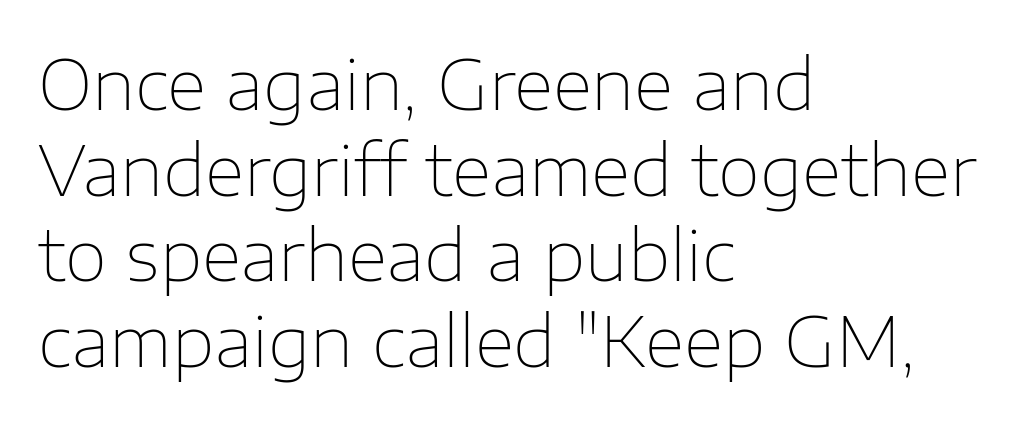
What kind of face is this? One without serifs — a sans. This rendering features lettering with no underline. The weight would be labelled regular, book, light, or lighter still. No extra tracking has been applied to these lines.
